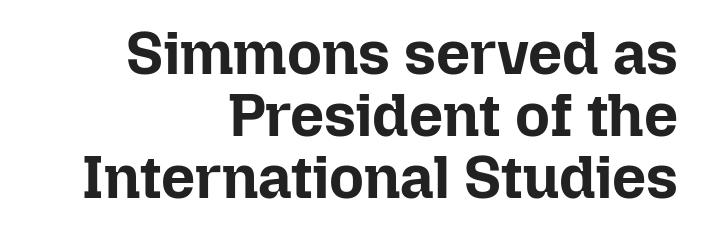
{"italic": "no", "bold": "yes", "weight": "bold", "width": "normal", "stroke_contrast": "low", "x_height": "medium", "monospaced": "no", "underline": "no", "align": "right", "line_spacing": "tight", "line_spacing_ratio": 1.03, "letter_spacing": "normal", "letter_spacing_em": 0.0, "glyph_px": 60}
